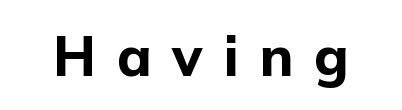
Q: Is the text bold? A: Yes.
Q: Is the text italic (slanted)? A: No, it is upright.
Q: Is the typeface a serif or a sans-serif typeface? A: Sans-serif.
Q: Is the text underlined? A: No.
Q: Is the spacing between letters normal or unusually wide? A: Unusually wide.
Q: Width (condensed, normal, or wide)? A: Normal.
Q: Stroke contrast? A: Low.
Q: x-height? A: Medium.
Q: Monospaced? A: No.
